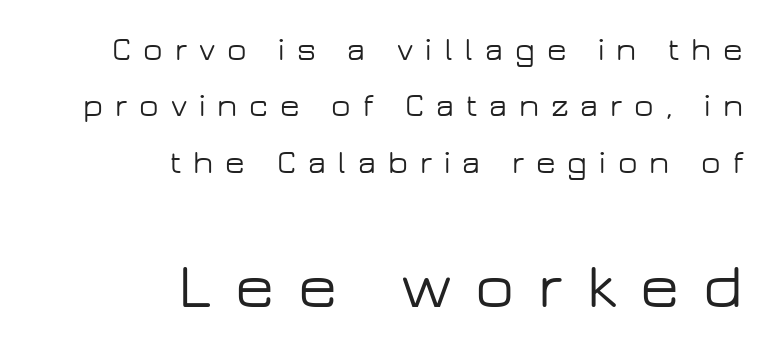
Q: Is the text italic (slanted)? A: No, it is upright.
Q: Is the typeface a serif or a sans-serif typeface? A: Sans-serif.
Q: Is the text underlined? A: No.
Q: How is the paragraph aligned? A: Right-aligned.
Q: Is the spacing between letters normal or unusually wide? A: Unusually wide.
Q: Which block of text is set in a larger size, the first (top) or the second (bottom)? A: The second (bottom) one.
Q: Width (condensed, normal, or wide)? A: Wide.
Q: Stroke contrast? A: Low.
Q: x-height? A: Medium.
Q: Monospaced? A: No.
